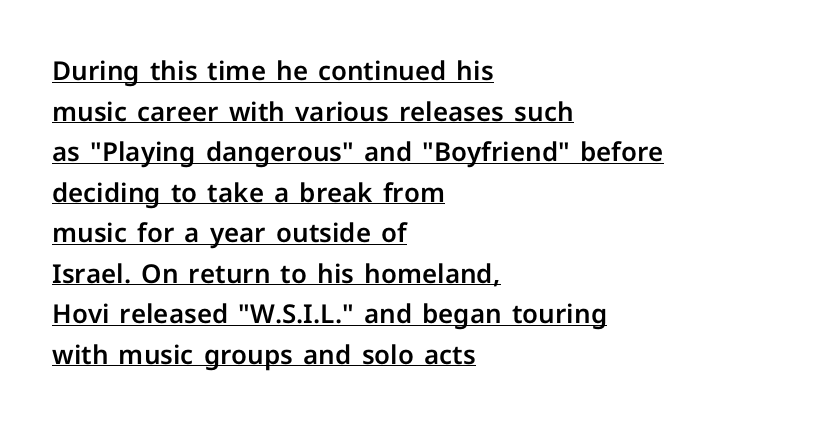
The passage shown is underscored from start to finish. The letters stand upright; this is a roman face. One glance says typical: line gaps are just what's usual. Each line starts at the same left margin while the right side varies. This sample uses plain, unmodified letter spacing.
